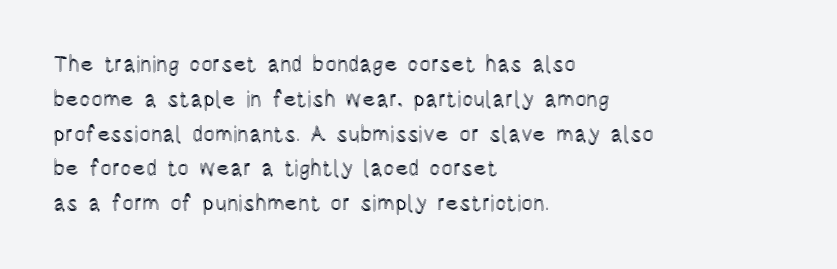
The image shows 22 px text type, upright; set left-aligned, normal line spacing (1.58x), normal letter spacing, not underlined.
